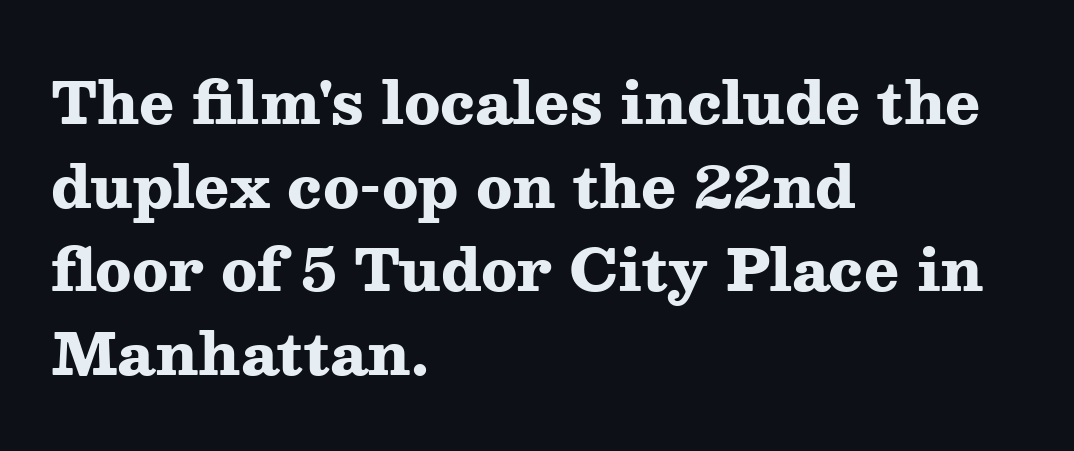
Q: Is the text bold? A: Yes.
Q: Is the text italic (slanted)? A: No, it is upright.
Q: Is the typeface a serif or a sans-serif typeface? A: Serif.
Q: Is the text underlined? A: No.
Q: How is the paragraph aligned? A: Left-aligned.
Q: Is the spacing between letters normal or unusually wide? A: Normal.
Q: Is the spacing between lines tight, normal or loose? A: Normal.
Q: Width (condensed, normal, or wide)? A: Wide.
Q: Stroke contrast? A: Medium.
Q: x-height? A: Medium.
Q: Monospaced? A: No.
